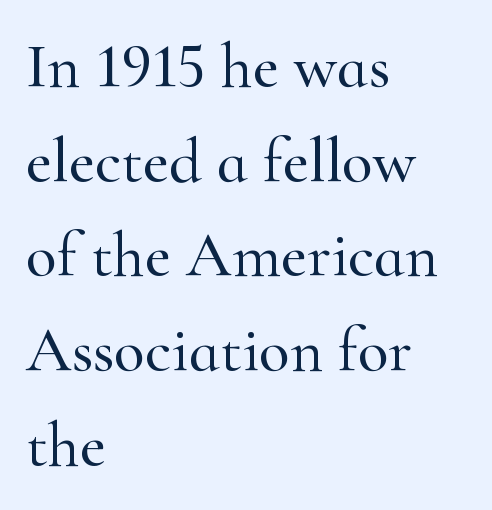
{"serif": "yes", "italic": "no", "width": "normal", "stroke_contrast": "high", "x_height": "small", "monospaced": "no", "underline": "no", "align": "left", "line_spacing": "normal", "line_spacing_ratio": 1.48, "letter_spacing": "normal", "letter_spacing_em": 0.0, "glyph_px": 64}
